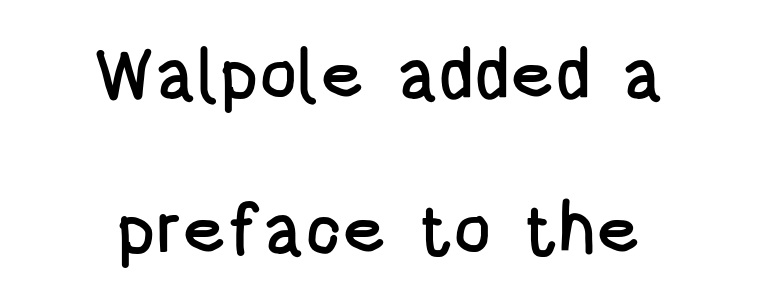
{"serif": "no", "italic": "no", "width": "condensed", "stroke_contrast": "low", "x_height": "large", "monospaced": "no", "underline": "no", "align": "center", "line_spacing": "loose", "line_spacing_ratio": 2.18, "letter_spacing": "normal", "letter_spacing_em": 0.0, "glyph_px": 71}
